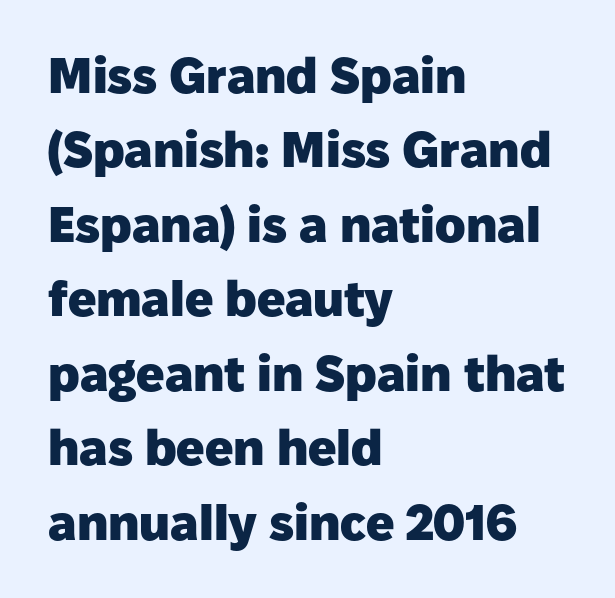
{"serif": "no", "italic": "no", "bold": "yes", "weight": "heavy", "width": "normal", "stroke_contrast": "low", "x_height": "medium", "monospaced": "no", "underline": "no", "align": "left", "line_spacing": "normal", "line_spacing_ratio": 1.49, "letter_spacing": "normal", "letter_spacing_em": 0.0, "glyph_px": 50}
